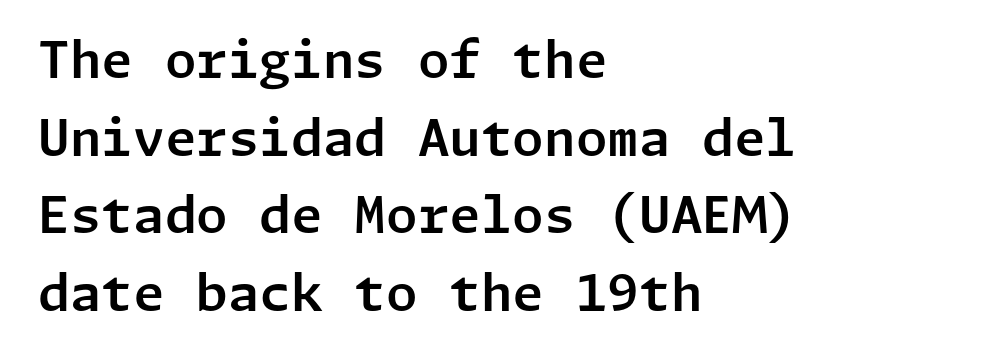
The image shows 51 px sans-serif type, upright; set left-aligned, normal line spacing (1.52x), normal letter spacing, not underlined; low stroke contrast and a medium x-height.
